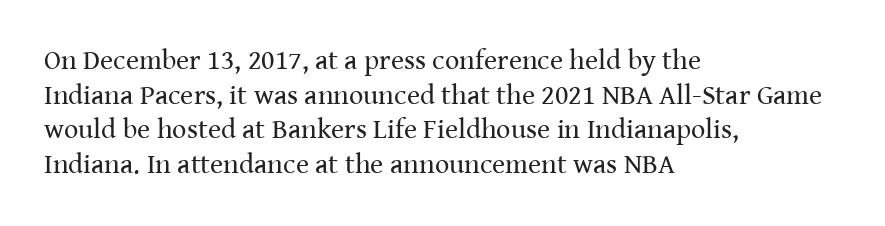
The image shows 28 px regular-weight serif type, upright; set left-aligned, line spacing 1.24x, normal letter spacing, not underlined; medium stroke contrast and a medium x-height.
